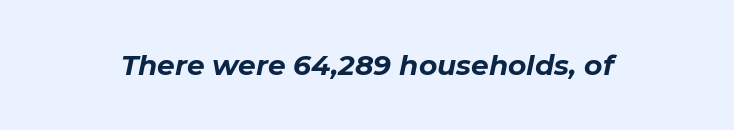
{"italic": "yes", "lean": "right", "slant_degrees": 11, "bold": "yes", "weight": "bold", "width": "normal", "stroke_contrast": "low", "x_height": "medium", "monospaced": "no", "underline": "no", "letter_spacing": "normal", "letter_spacing_em": 0.0, "glyph_px": 28}
